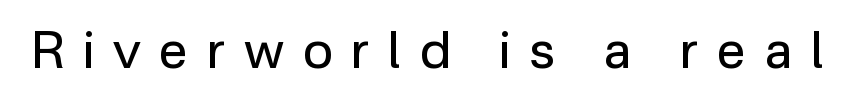
The image shows 51 px regular-weight sans-serif type, upright; set unusually wide letter spacing (+0.37 em), not underlined; low stroke contrast and a medium x-height.
